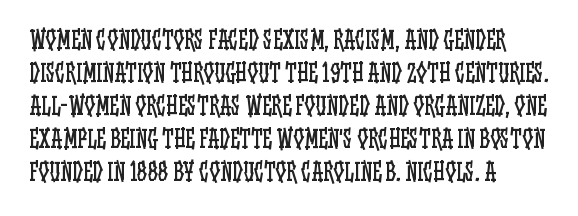
The image shows 24 px text type, upright; set left-aligned, normal line spacing (1.38x), normal letter spacing, not underlined.
